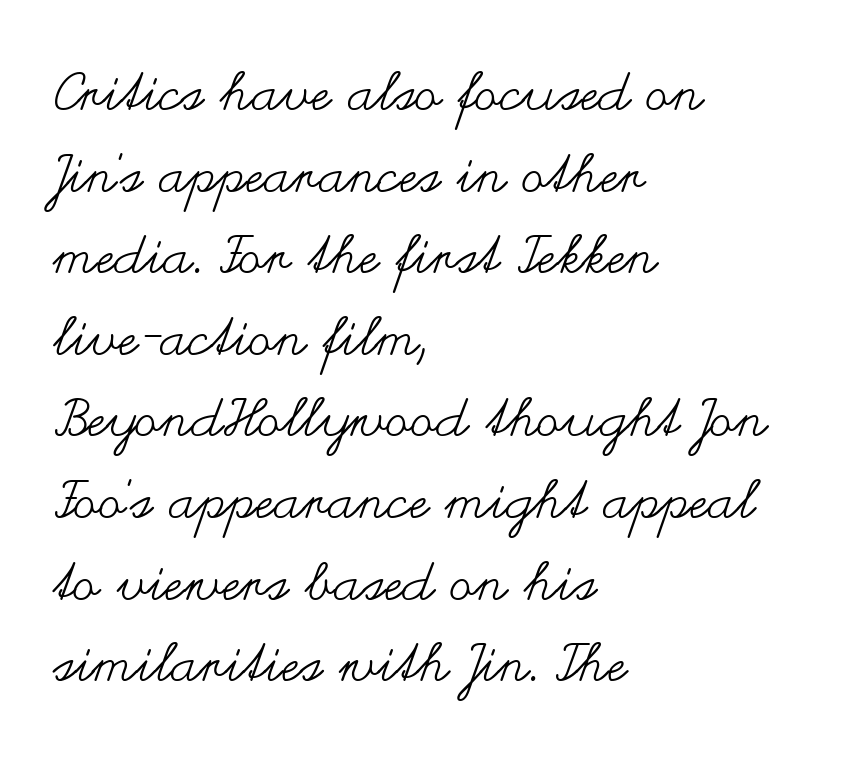
Q: Is the text bold? A: No.
Q: Is the text italic (slanted)? A: Yes.
Q: Is the text underlined? A: No.
Q: How is the paragraph aligned? A: Left-aligned.
Q: Is the spacing between letters normal or unusually wide? A: Normal.
Q: Is the spacing between lines tight, normal or loose? A: Normal.
Q: Width (condensed, normal, or wide)? A: Wide.
Q: Stroke contrast? A: Medium.
Q: x-height? A: Small.
Q: Monospaced? A: No.
